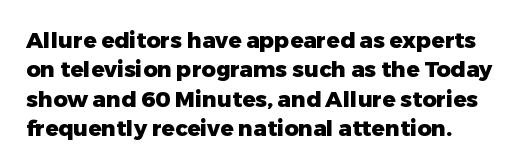
The rendering uses a moderate line-height, typical for paragraphs. On the weight axis this lands at bold, roughly 700. Short note: letters normally spaced. Italic? Not at all — the glyphs are vertical. The zone under the glyphs is completely vacant.
